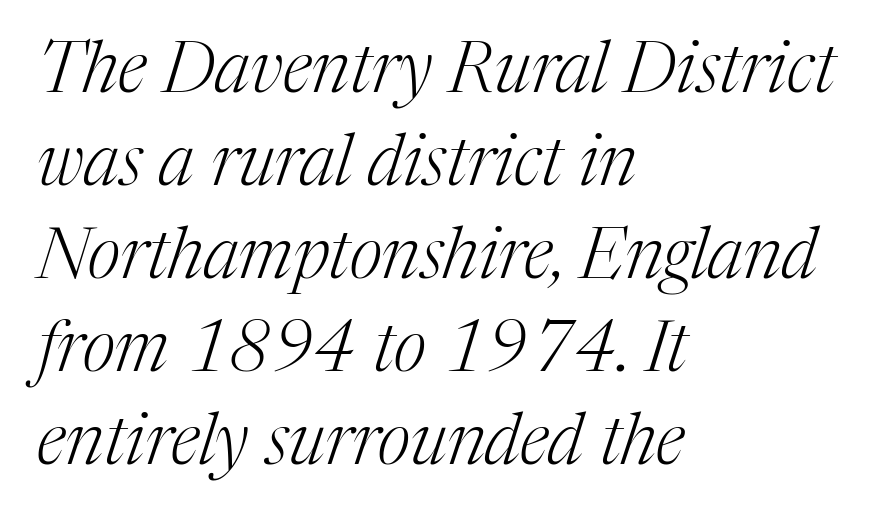
Q: Is the text bold? A: No.
Q: Is the text italic (slanted)? A: Yes, it leans right by about 17 degrees.
Q: Is the typeface a serif or a sans-serif typeface? A: Serif.
Q: Is the text underlined? A: No.
Q: How is the paragraph aligned? A: Left-aligned.
Q: Is the spacing between letters normal or unusually wide? A: Normal.
Q: Is the spacing between lines tight, normal or loose? A: Normal.
Q: Width (condensed, normal, or wide)? A: Normal.
Q: Stroke contrast? A: Medium.
Q: x-height? A: Medium.
Q: Monospaced? A: No.
